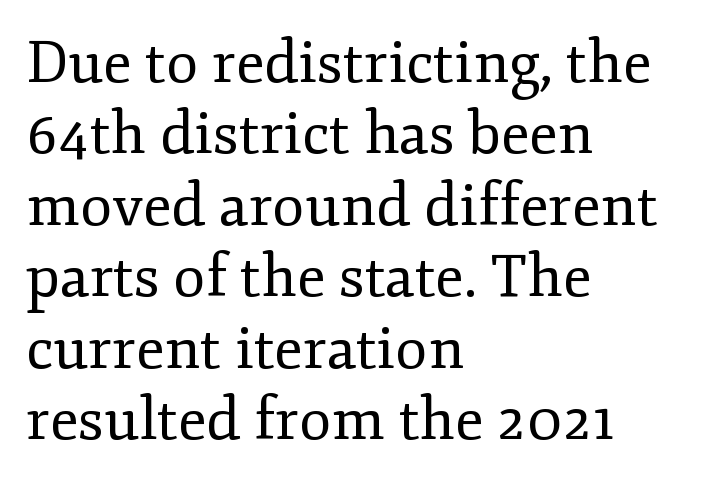
{"serif": "yes", "italic": "no", "bold": "no", "weight": "regular", "width": "normal", "stroke_contrast": "low", "x_height": "small", "monospaced": "no", "underline": "no", "align": "left", "line_spacing_ratio": 1.21, "letter_spacing": "normal", "letter_spacing_em": 0.0, "glyph_px": 59}
